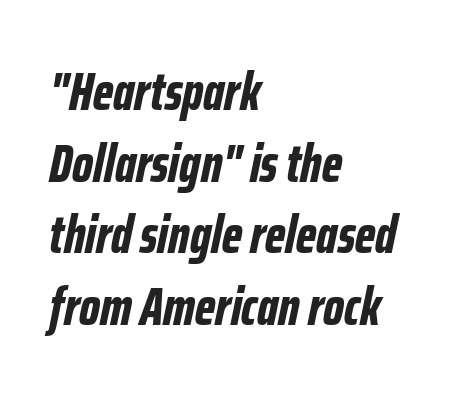
{"italic": "yes", "lean": "right", "slant_degrees": 12, "bold": "yes", "weight": "bold", "width": "condensed", "stroke_contrast": "low", "x_height": "medium", "monospaced": "no", "underline": "no", "align": "left", "line_spacing": "normal", "line_spacing_ratio": 1.35, "letter_spacing": "normal", "letter_spacing_em": 0.0, "glyph_px": 53}
